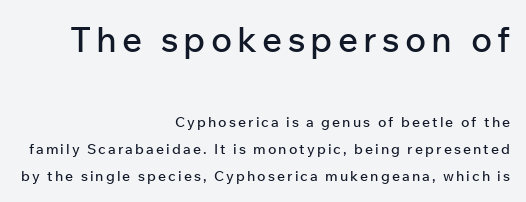
{"serif": "no", "italic": "no", "width": "normal", "stroke_contrast": "low", "x_height": "medium", "monospaced": "no", "underline": "no", "align": "right", "line_spacing": "loose", "line_spacing_ratio": 1.94, "larger_block": "first", "size_ratio": 2.5, "glyph_px": 35}
